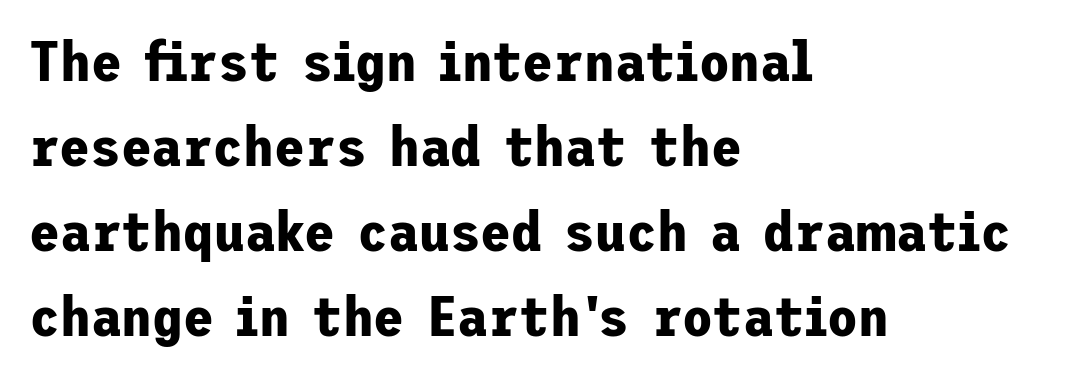
{"serif": "no", "italic": "no", "bold": "yes", "weight": "bold", "width": "normal", "stroke_contrast": "low", "x_height": "medium", "underline": "no", "align": "left", "line_spacing": "normal", "line_spacing_ratio": 1.52, "letter_spacing": "normal", "letter_spacing_em": 0.0, "glyph_px": 56}
